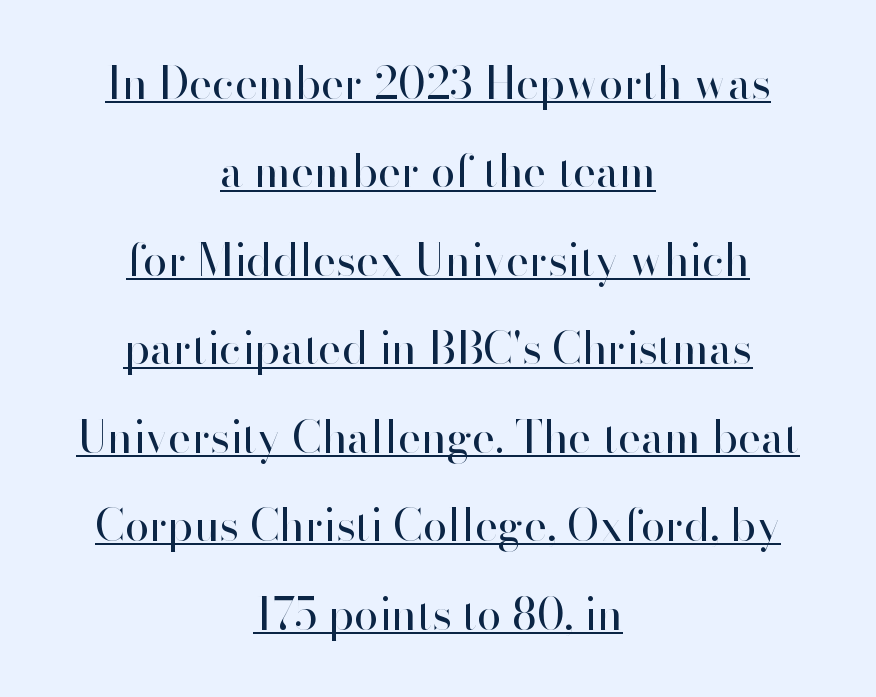
Q: Is the text bold? A: No.
Q: Is the text italic (slanted)? A: No, it is upright.
Q: Is the typeface a serif or a sans-serif typeface? A: Sans-serif.
Q: Is the text underlined? A: Yes.
Q: How is the paragraph aligned? A: Centered.
Q: Is the spacing between letters normal or unusually wide? A: Normal.
Q: Is the spacing between lines tight, normal or loose? A: Loose.
Q: Width (condensed, normal, or wide)? A: Normal.
Q: Stroke contrast? A: High.
Q: x-height? A: Small.
Q: Monospaced? A: No.
